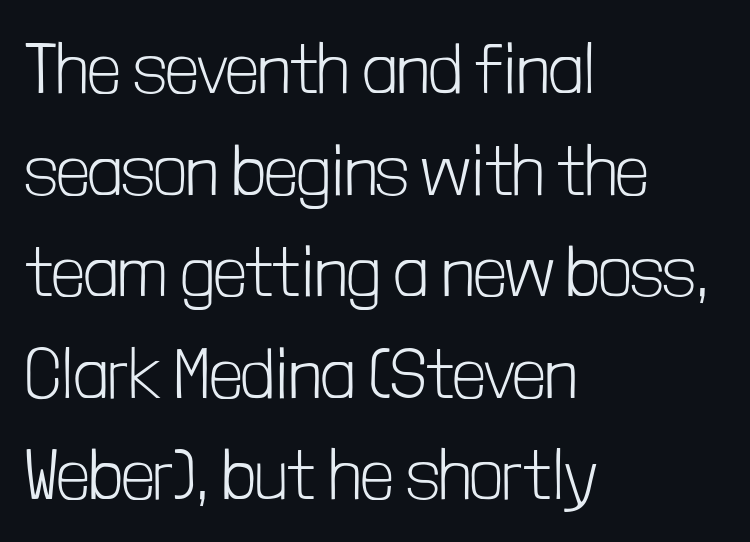
{"serif": "no", "italic": "no", "bold": "no", "weight": "light", "width": "condensed", "stroke_contrast": "low", "x_height": "medium", "monospaced": "no", "underline": "no", "align": "left", "line_spacing": "normal", "line_spacing_ratio": 1.43, "letter_spacing": "normal", "letter_spacing_em": 0.0, "glyph_px": 71}
